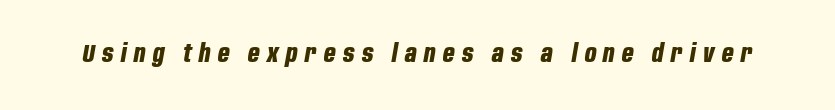
Q: Is the text bold? A: Yes.
Q: Is the text italic (slanted)? A: Yes, it leans right by about 10 degrees.
Q: Is the text underlined? A: No.
Q: Is the spacing between letters normal or unusually wide? A: Unusually wide.
